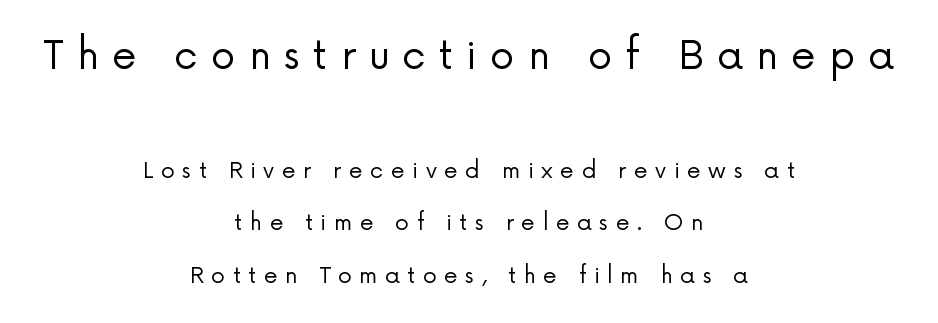
Of the two passages, the one on top uses the larger point size. Loose tracking; the words dissolve into strings of separated letters. Italic: no, the glyphs are upright roman. This is not heavy type; no bold has been used. These lines are rendered in a variable-pitch font.
